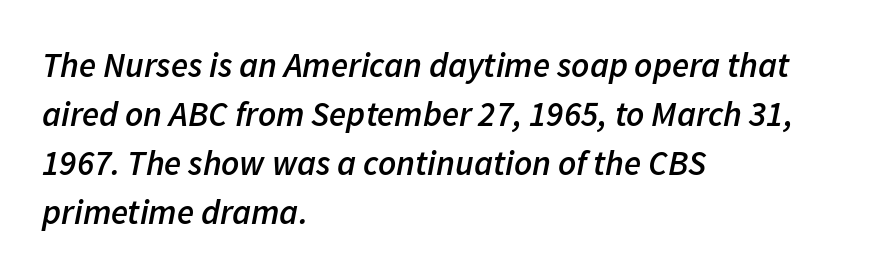
Moderately thickened strokes mark this as semibold type. Plain, unruled lines of type. Students, note that the glyphs here touch the page at normal intervals. Whoever set this chose a conventional vertical rhythm. Notice how the passage keeps a crisp vertical edge on the left only.
